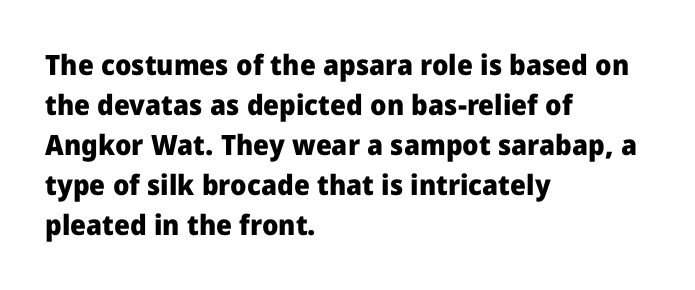
Q: Is the text bold? A: Yes.
Q: Is the text italic (slanted)? A: No, it is upright.
Q: Is the typeface a serif or a sans-serif typeface? A: Sans-serif.
Q: Is the text underlined? A: No.
Q: How is the paragraph aligned? A: Left-aligned.
Q: Is the spacing between letters normal or unusually wide? A: Normal.
Q: Is the spacing between lines tight, normal or loose? A: Normal.
Q: Width (condensed, normal, or wide)? A: Normal.
Q: Stroke contrast? A: Low.
Q: x-height? A: Medium.
Q: Monospaced? A: No.
